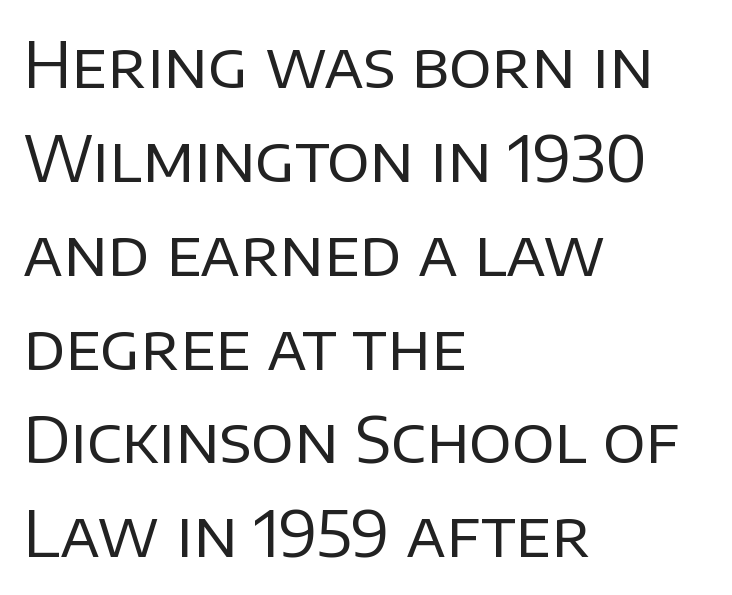
Q: Is the text bold? A: No.
Q: Is the text italic (slanted)? A: No, it is upright.
Q: Is the typeface a serif or a sans-serif typeface? A: Sans-serif.
Q: Is the text underlined? A: No.
Q: How is the paragraph aligned? A: Left-aligned.
Q: Is the spacing between letters normal or unusually wide? A: Normal.
Q: Is the spacing between lines tight, normal or loose? A: Normal.
Q: Width (condensed, normal, or wide)? A: Normal.
Q: Stroke contrast? A: Low.
Q: x-height? A: Large.
Q: Monospaced? A: No.
